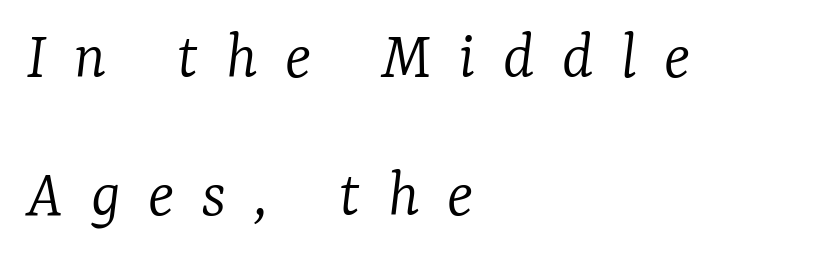
The image shows 69 px light serif type, italic (leaning right); set left-aligned, loose line spacing (2.0x), unusually wide letter spacing (+0.4 em), not underlined; low stroke contrast and a medium x-height.
